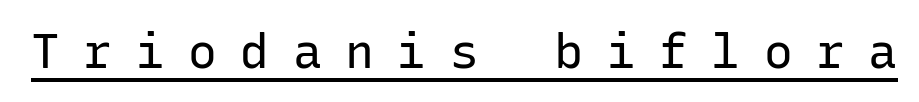
The passage shown is typeset with a sans-serif family. Nothing heavy about these letters — not bold at all. Note the uniform advance width — an 'i' takes as much space as an 'm'. Does the lettering tilt? It doesn't — this is upright. Underlined type. The tracking jumps out immediately: characters are airy and widely separated.
